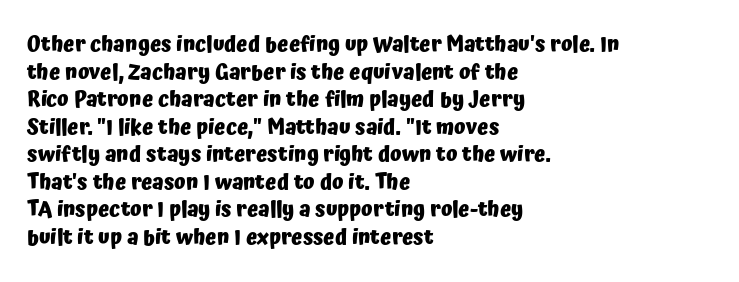
Q: Is the text bold? A: Yes.
Q: Is the text italic (slanted)? A: No, it is upright.
Q: Is the text underlined? A: No.
Q: How is the paragraph aligned? A: Left-aligned.
Q: Is the spacing between letters normal or unusually wide? A: Normal.
Q: Is the spacing between lines tight, normal or loose? A: Normal.
